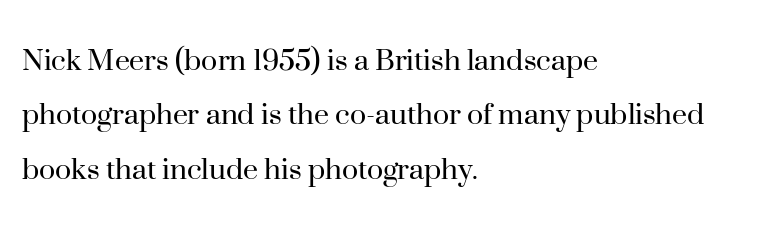
The image shows 34 px regular-weight serif type, upright; set left-aligned, normal line spacing (1.6x), normal letter spacing, not underlined; high stroke contrast and a small x-height.
